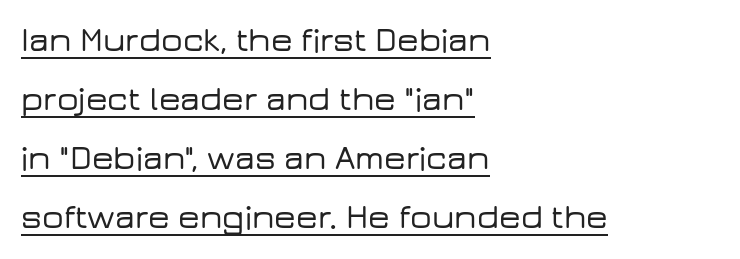
Q: Is the text italic (slanted)? A: No, it is upright.
Q: Is the typeface a serif or a sans-serif typeface? A: Sans-serif.
Q: Is the text underlined? A: Yes.
Q: How is the paragraph aligned? A: Left-aligned.
Q: Is the spacing between letters normal or unusually wide? A: Normal.
Q: Width (condensed, normal, or wide)? A: Wide.
Q: Stroke contrast? A: Low.
Q: x-height? A: Medium.
Q: Monospaced? A: No.
